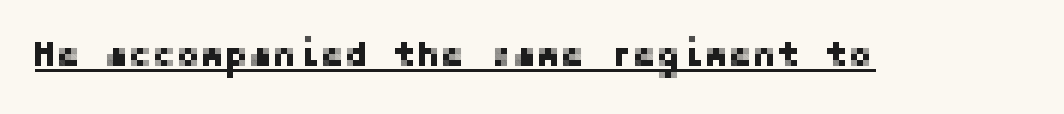
{"serif": "no", "italic": "no", "width": "normal", "stroke_contrast": "low", "x_height": "medium", "underline": "yes", "letter_spacing": "normal", "letter_spacing_em": 0.0, "glyph_px": 36}
